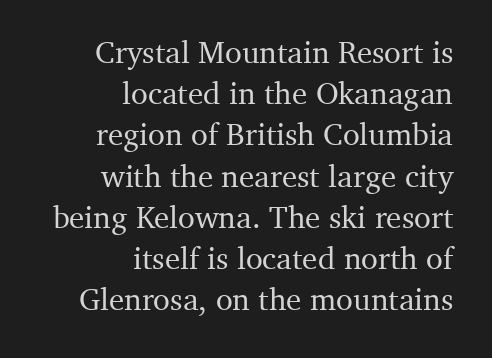
Q: Is the text italic (slanted)? A: No, it is upright.
Q: Is the typeface a serif or a sans-serif typeface? A: Serif.
Q: Is the text underlined? A: No.
Q: How is the paragraph aligned? A: Right-aligned.
Q: Is the spacing between letters normal or unusually wide? A: Normal.
Q: Is the spacing between lines tight, normal or loose? A: Normal.
Q: Width (condensed, normal, or wide)? A: Normal.
Q: Stroke contrast? A: Medium.
Q: x-height? A: Medium.
Q: Monospaced? A: No.
